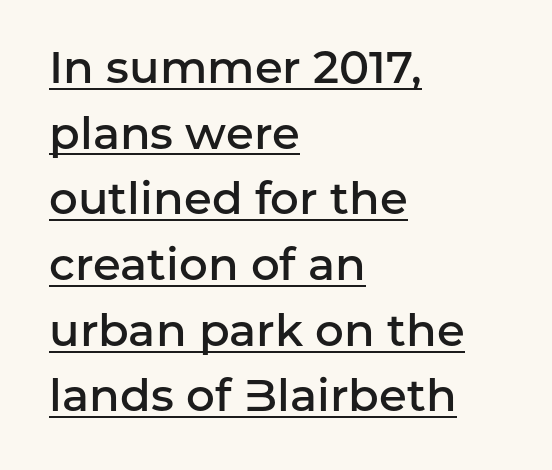
{"serif": "no", "italic": "no", "bold": "semi", "weight": "semibold", "width": "normal", "stroke_contrast": "low", "x_height": "medium", "monospaced": "no", "underline": "yes", "align": "left", "line_spacing": "normal", "line_spacing_ratio": 1.46, "letter_spacing": "normal", "letter_spacing_em": 0.0, "glyph_px": 45}
